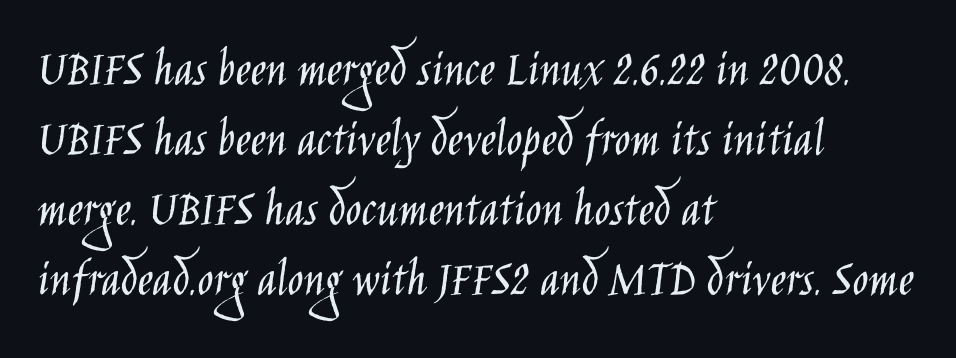
Q: Is the text bold? A: No.
Q: Is the text italic (slanted)? A: Yes.
Q: Is the typeface a serif or a sans-serif typeface? A: Sans-serif.
Q: Is the text underlined? A: No.
Q: How is the paragraph aligned? A: Left-aligned.
Q: Is the spacing between letters normal or unusually wide? A: Normal.
Q: Is the spacing between lines tight, normal or loose? A: Normal.
Q: Width (condensed, normal, or wide)? A: Condensed.
Q: Stroke contrast? A: Low.
Q: x-height? A: Large.
Q: Monospaced? A: No.
